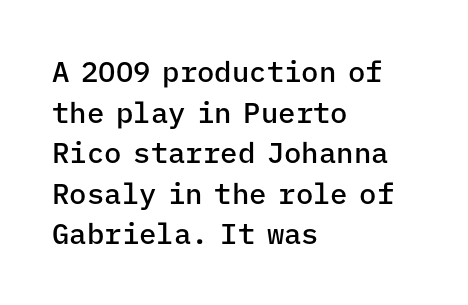
Q: Is the text bold? A: Semi-bold.
Q: Is the text italic (slanted)? A: No, it is upright.
Q: Is the typeface a serif or a sans-serif typeface? A: Sans-serif.
Q: Is the text underlined? A: No.
Q: How is the paragraph aligned? A: Left-aligned.
Q: Is the spacing between letters normal or unusually wide? A: Normal.
Q: Is the spacing between lines tight, normal or loose? A: Normal.
Q: Width (condensed, normal, or wide)? A: Normal.
Q: Stroke contrast? A: Low.
Q: x-height? A: Medium.
Q: Monospaced? A: Yes.
